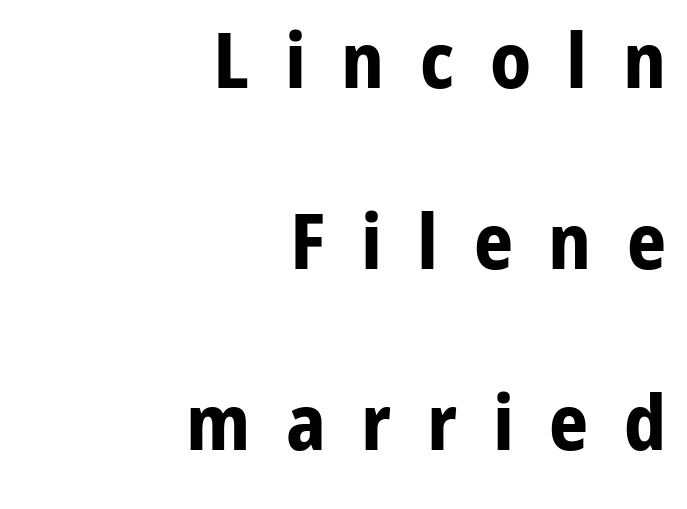
The image shows 77 px bold sans-serif type, upright; set right-aligned, loose line spacing (2.35x), unusually wide letter spacing (+0.46 em), not underlined; low stroke contrast and a medium x-height.
